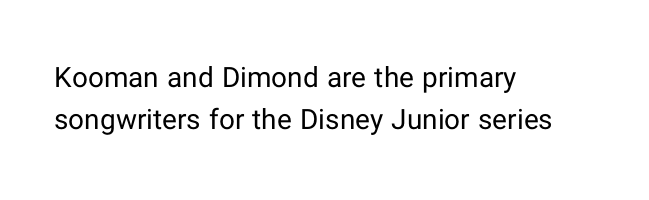
The image shows 28 px regular-weight sans-serif type, upright; set left-aligned, normal line spacing (1.51x), normal letter spacing, not underlined; low stroke contrast and a medium x-height.
